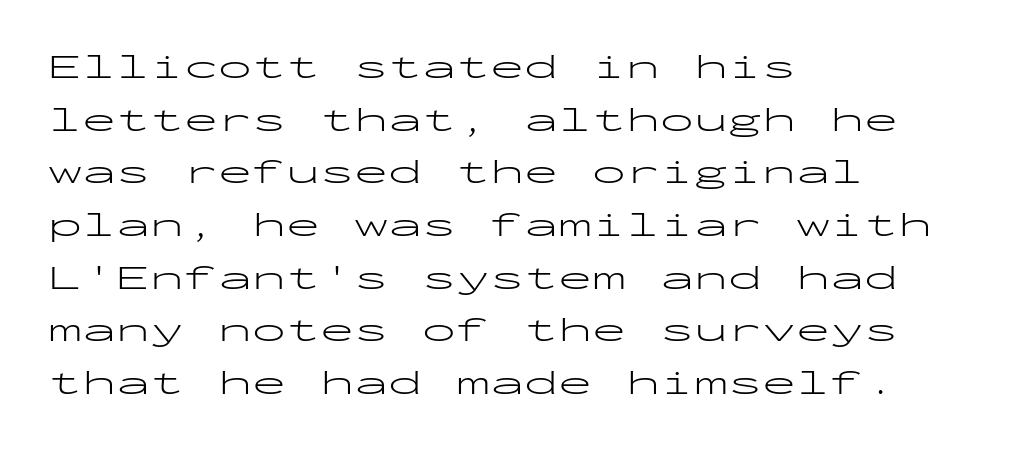
{"serif": "no", "italic": "no", "bold": "no", "weight": "light", "width": "wide", "stroke_contrast": "low", "x_height": "medium", "monospaced": "yes", "underline": "no", "align": "left", "line_spacing": "normal", "line_spacing_ratio": 1.55, "letter_spacing": "normal", "letter_spacing_em": 0.0, "glyph_px": 34}
